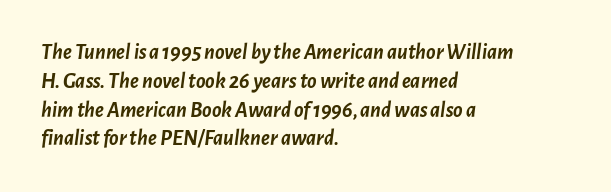
Q: Is the text bold? A: Yes.
Q: Is the text italic (slanted)? A: Yes, it leans right by about 7 degrees.
Q: Is the text underlined? A: No.
Q: How is the paragraph aligned? A: Left-aligned.
Q: Is the spacing between letters normal or unusually wide? A: Normal.
Q: Is the spacing between lines tight, normal or loose? A: Normal.
